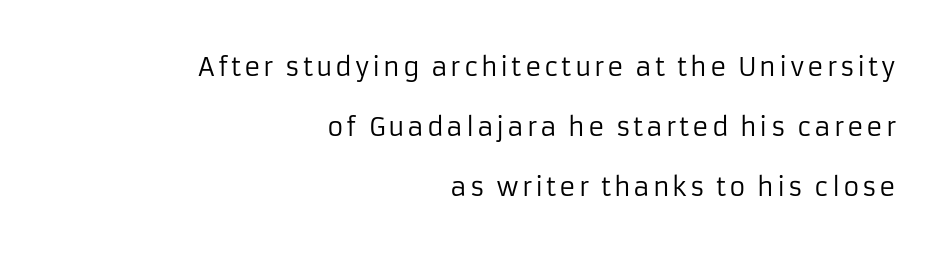
Leading: increased. Reading down the block, your eye finds every line finishing at a fixed right position. The zone under the glyphs is completely vacant. Posture: vertical. No chunkiness to these letters — they're not bold.
